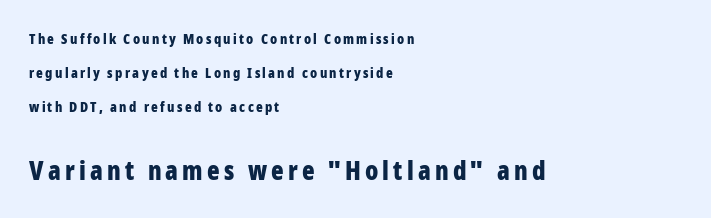
The image shows 26 px bold type, upright; set left-aligned, loose line spacing (2.44x), not underlined; the second (bottom) block is 1.86x larger.
